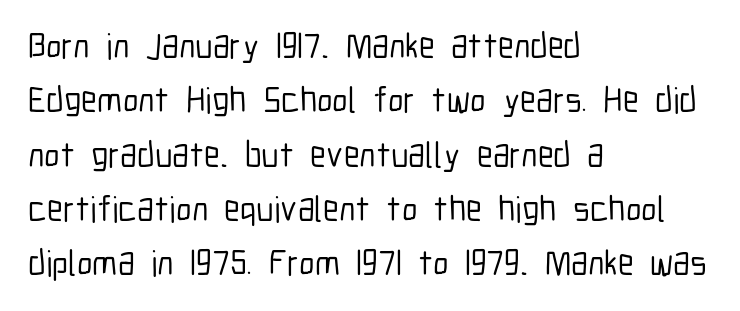
The image shows 36 px condensed sans-serif type, upright; set left-aligned, normal line spacing (1.51x), normal letter spacing, not underlined; low stroke contrast and a medium x-height.
